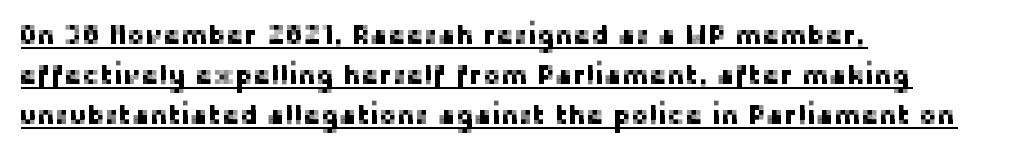
Like a heading marked for emphasis, these lines bear an underscore. Where is the straight margin? On the left. The rendering keeps characters at their native spacing. Rendered with straight, roman letterforms. How would I describe the line gaps? Plain and ordinary.
